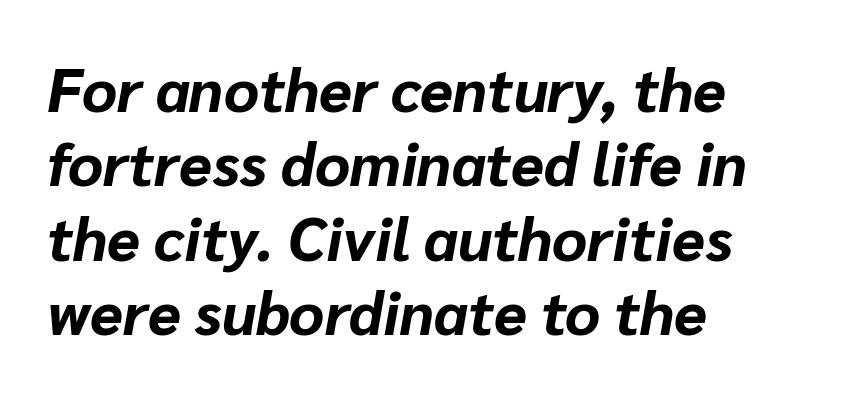
Q: Is the text bold? A: Yes.
Q: Is the text italic (slanted)? A: Yes, it leans right by about 10 degrees.
Q: Is the text underlined? A: No.
Q: How is the paragraph aligned? A: Left-aligned.
Q: Is the spacing between letters normal or unusually wide? A: Normal.
Q: Width (condensed, normal, or wide)? A: Normal.
Q: Stroke contrast? A: Low.
Q: x-height? A: Medium.
Q: Monospaced? A: No.
